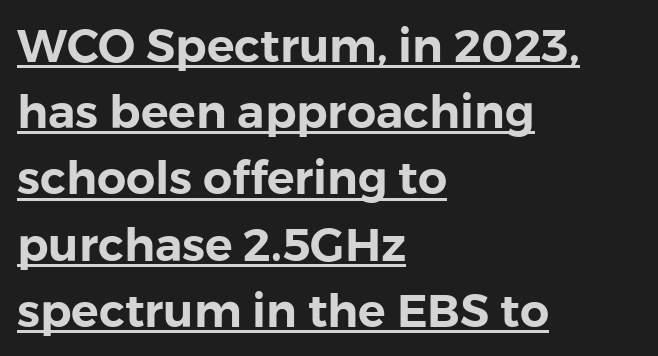
{"serif": "no", "italic": "no", "width": "normal", "x_height": "medium", "monospaced": "no", "underline": "yes", "align": "left", "line_spacing": "normal", "line_spacing_ratio": 1.44, "letter_spacing": "normal", "letter_spacing_em": 0.0, "glyph_px": 46}
